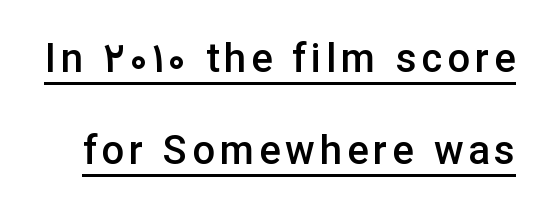
Q: Is the text bold? A: Semi-bold.
Q: Is the text italic (slanted)? A: No, it is upright.
Q: Is the typeface a serif or a sans-serif typeface? A: Sans-serif.
Q: Is the text underlined? A: Yes.
Q: Is the spacing between lines tight, normal or loose? A: Loose.
Q: Width (condensed, normal, or wide)? A: Normal.
Q: Stroke contrast? A: Low.
Q: x-height? A: Medium.
Q: Monospaced? A: No.
